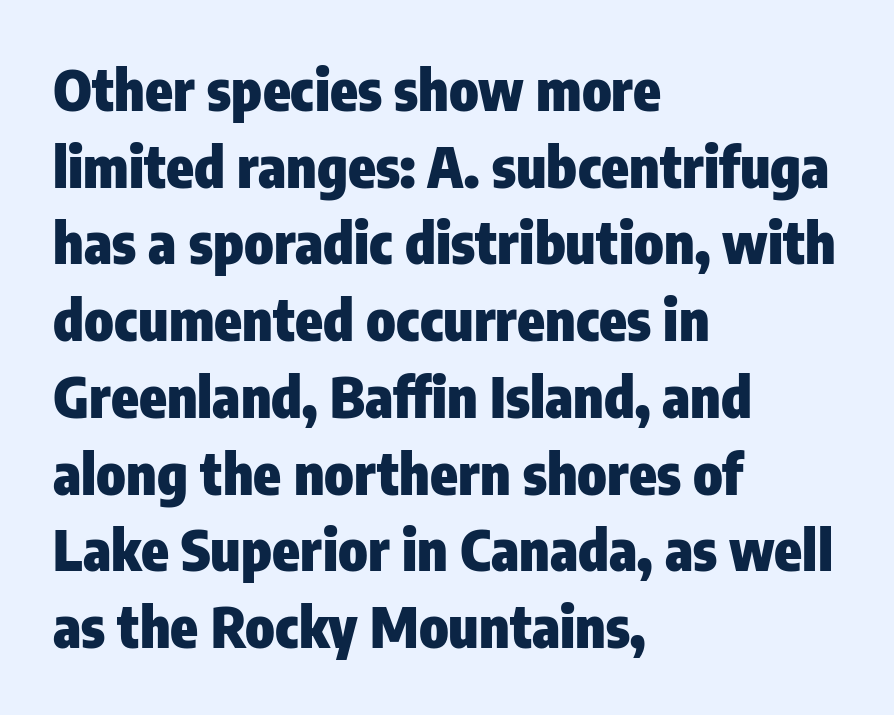
Q: Is the text bold? A: Yes.
Q: Is the text italic (slanted)? A: No, it is upright.
Q: Is the typeface a serif or a sans-serif typeface? A: Sans-serif.
Q: Is the text underlined? A: No.
Q: How is the paragraph aligned? A: Left-aligned.
Q: Is the spacing between letters normal or unusually wide? A: Normal.
Q: Is the spacing between lines tight, normal or loose? A: Normal.
Q: Width (condensed, normal, or wide)? A: Condensed.
Q: Stroke contrast? A: Low.
Q: x-height? A: Medium.
Q: Monospaced? A: No.
